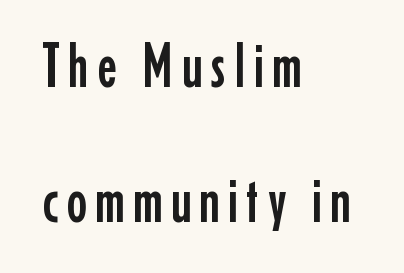
{"serif": "no", "italic": "no", "width": "condensed", "stroke_contrast": "low", "x_height": "medium", "monospaced": "no", "underline": "no", "align": "left", "line_spacing": "loose", "line_spacing_ratio": 2.17, "glyph_px": 62}
